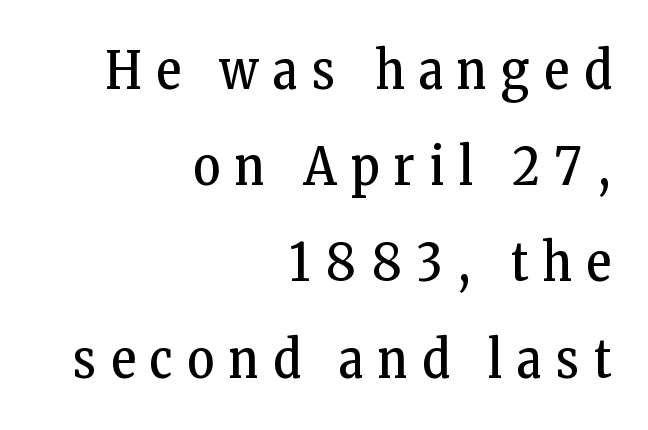
A clean baseline with only descenders dipping below it. Small tapered or slab feet sit at the stroke ends, so this counts as serif. Teacher's note: observe the even right margin — that is flush-right alignment. Heft: none added — not bold. A roman cut, with each character standing at attention. Inter-character spacing is expanded well beyond the font's built-in metrics.
